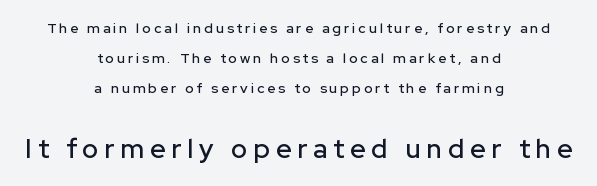
Q: Is the text italic (slanted)? A: No, it is upright.
Q: Is the text underlined? A: No.
Q: How is the paragraph aligned? A: Centered.
Q: Is the spacing between letters normal or unusually wide? A: Unusually wide.
Q: Is the spacing between lines tight, normal or loose? A: Loose.
Q: Which block of text is set in a larger size, the first (top) or the second (bottom)? A: The second (bottom) one.
